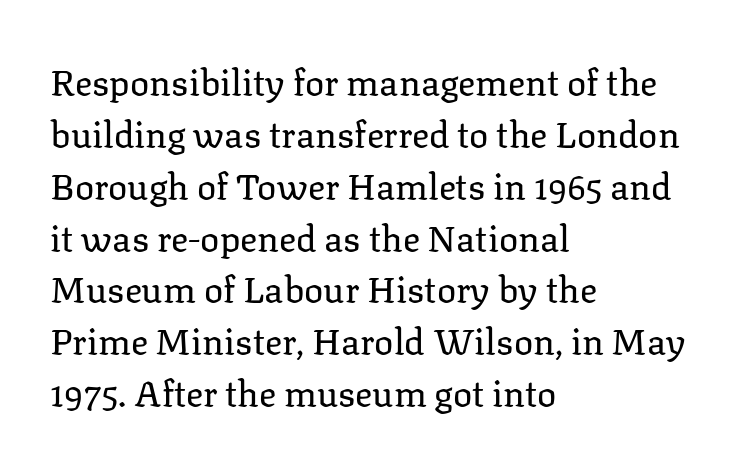
The weight would be labelled regular, book, light, or lighter still. The space beneath each line is pristine and unruled. Is there much room between lines? A standard amount, neither cramped nor airy. Here the designer chose a conventional face with non-uniform glyph widths. Line beginnings align vertically; line endings do not. Upright lettering throughout.
